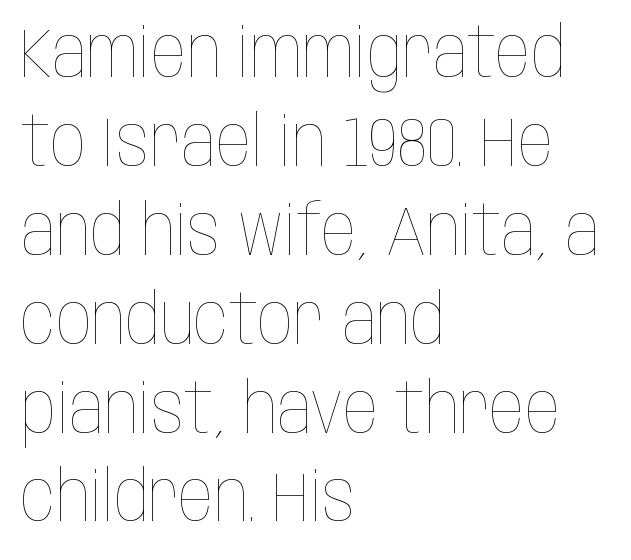
Q: Is the text bold? A: No.
Q: Is the text italic (slanted)? A: No, it is upright.
Q: Is the text underlined? A: No.
Q: How is the paragraph aligned? A: Left-aligned.
Q: Is the spacing between letters normal or unusually wide? A: Normal.
Q: Is the spacing between lines tight, normal or loose? A: Normal.
Q: Width (condensed, normal, or wide)? A: Condensed.
Q: Stroke contrast? A: Low.
Q: x-height? A: Large.
Q: Monospaced? A: No.
